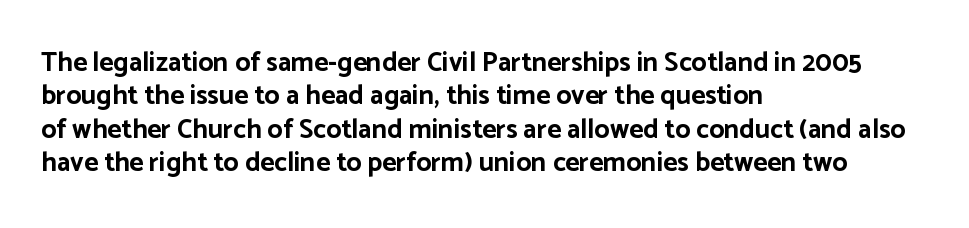
There is no visible air inserted between adjacent glyphs. Compared with a centered layout, this one pins lines to the left instead. The strokes are fattened all the way to bold. A typesetter would mark this as roman, not italic. The words here are not underlined.
